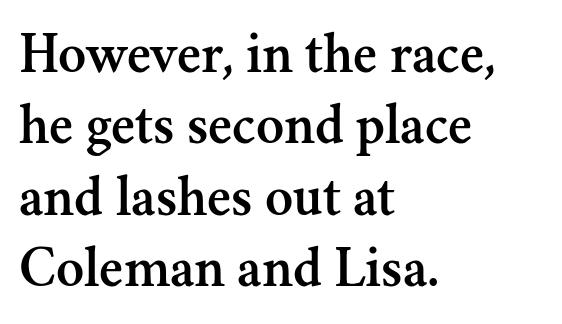
Q: Is the text italic (slanted)? A: No, it is upright.
Q: Is the typeface a serif or a sans-serif typeface? A: Serif.
Q: Is the text underlined? A: No.
Q: How is the paragraph aligned? A: Left-aligned.
Q: Is the spacing between letters normal or unusually wide? A: Normal.
Q: Width (condensed, normal, or wide)? A: Normal.
Q: Stroke contrast? A: Medium.
Q: x-height? A: Small.
Q: Monospaced? A: No.
